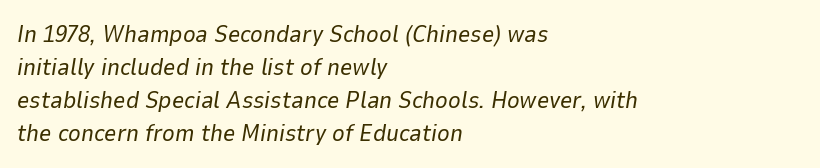
Is the type heavy? It reads as light-to-regular instead. Descenders are the only things crossing below the line. Is the type slanted? Yes — the strokes lean at a clear angle. This rendering uses left alignment, leaving the right contour irregular.
